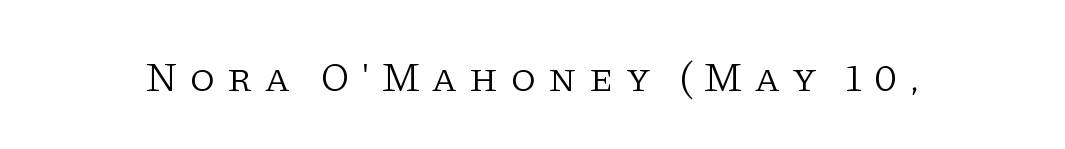
The image shows 41 px light serif type, upright; set unusually wide letter spacing (+0.29 em), not underlined; low stroke contrast and a large x-height.
